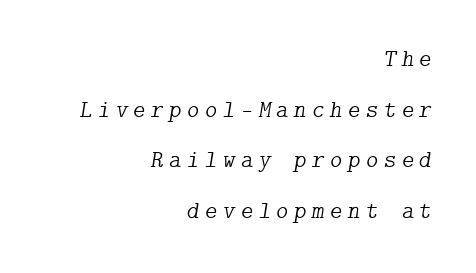
The image shows 24 px text type, italic (leaning right); set right-aligned, loose line spacing (2.11x), unusually wide letter spacing (+0.22 em), not underlined.
